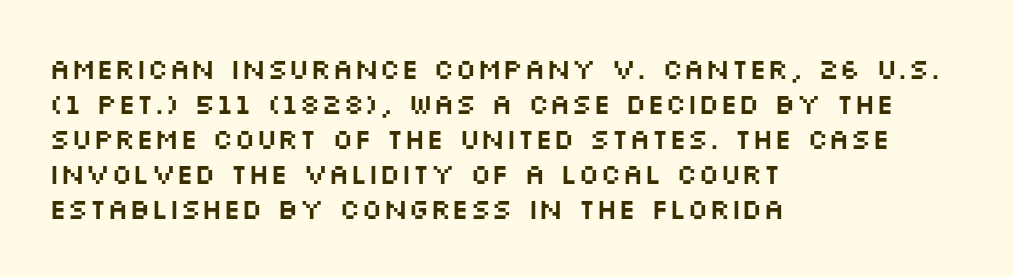
Q: Is the text italic (slanted)? A: No, it is upright.
Q: Is the typeface a serif or a sans-serif typeface? A: Sans-serif.
Q: Is the text underlined? A: No.
Q: How is the paragraph aligned? A: Left-aligned.
Q: Is the spacing between letters normal or unusually wide? A: Normal.
Q: Width (condensed, normal, or wide)? A: Wide.
Q: Stroke contrast? A: Medium.
Q: x-height? A: Large.
Q: Monospaced? A: No.
